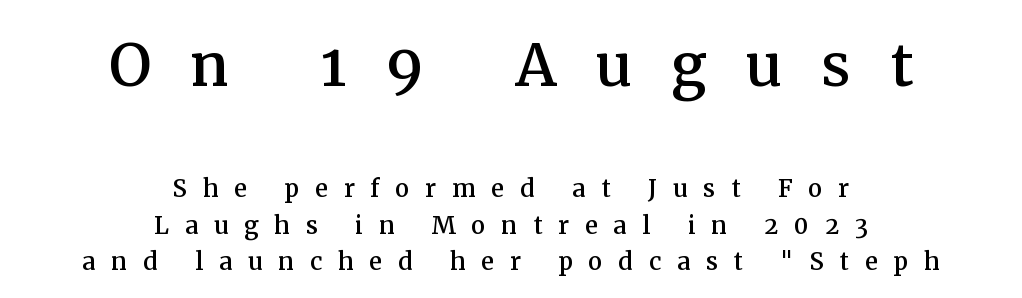
{"serif": "yes", "italic": "no", "width": "normal", "stroke_contrast": "medium", "x_height": "medium", "monospaced": "no", "underline": "no", "align": "center", "line_spacing": "tight", "line_spacing_ratio": 1.13, "letter_spacing": "wide", "letter_spacing_em": 0.49, "larger_block": "first", "size_ratio": 2.47, "glyph_px": 79}
